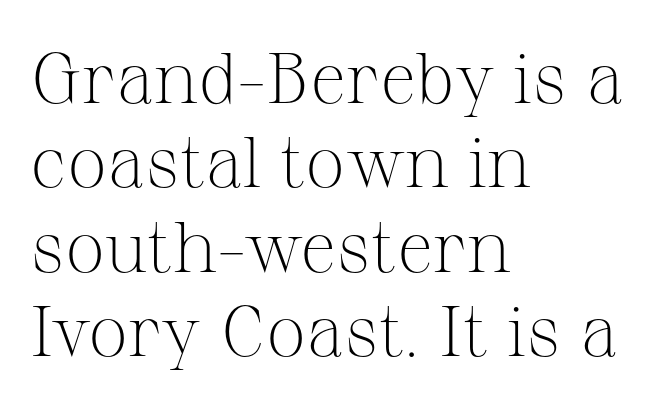
{"serif": "yes", "italic": "no", "bold": "no", "weight": "light", "width": "normal", "stroke_contrast": "medium", "x_height": "medium", "monospaced": "no", "underline": "no", "align": "left", "line_spacing_ratio": 1.19, "letter_spacing": "normal", "letter_spacing_em": 0.0, "glyph_px": 71}
